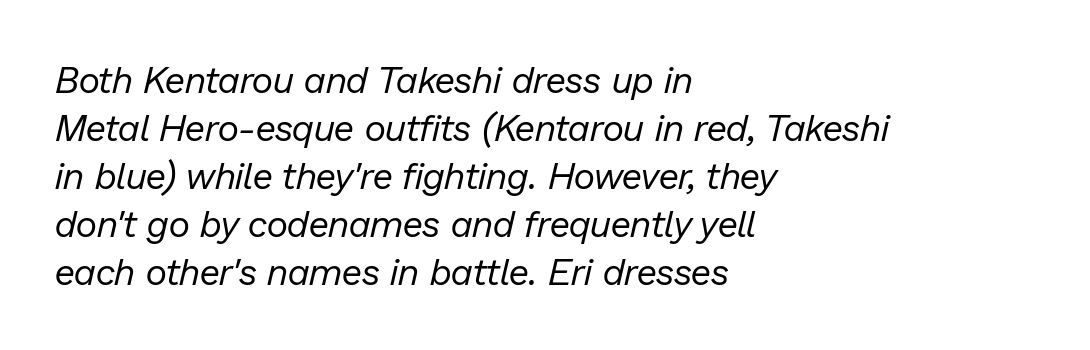
Students, note that the glyphs here touch the page at normal intervals. The area under the type is left untouched. Looks like regular typesetting: each glyph gets only the width it needs. Notice how the stems are inclined rather than vertical — that's the hallmark of italics.
